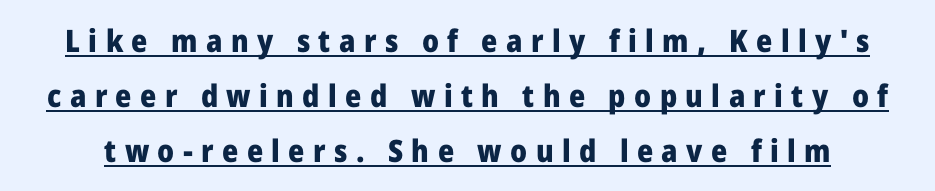
Q: Is the text bold? A: Yes.
Q: Is the text italic (slanted)? A: No, it is upright.
Q: Is the typeface a serif or a sans-serif typeface? A: Sans-serif.
Q: Is the text underlined? A: Yes.
Q: Is the spacing between letters normal or unusually wide? A: Unusually wide.
Q: Width (condensed, normal, or wide)? A: Normal.
Q: Stroke contrast? A: Low.
Q: x-height? A: Medium.
Q: Monospaced? A: No.
